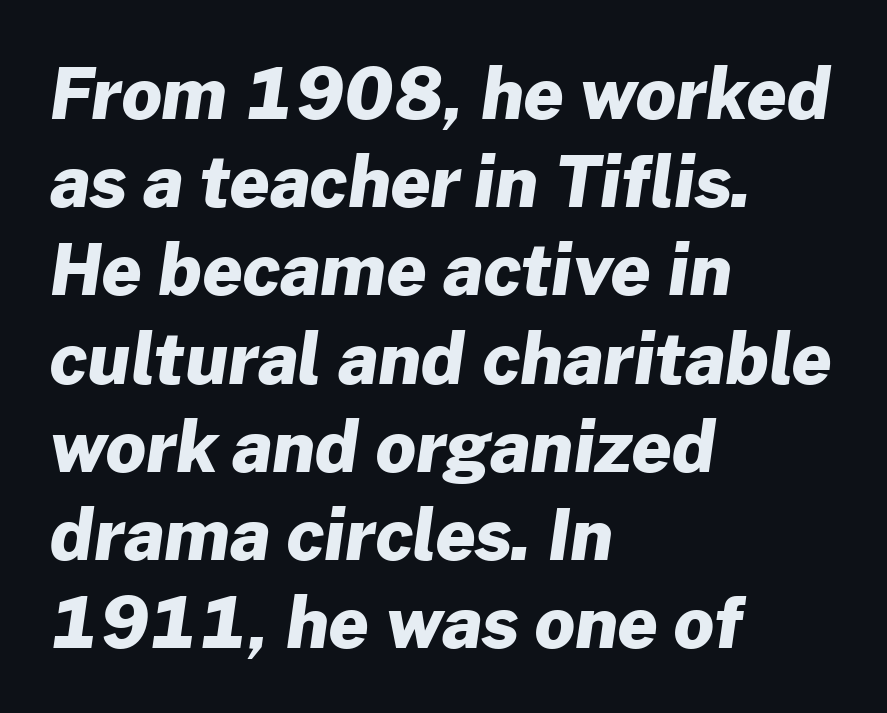
Type style note: lacks serifs. Underline: absent. Layout note: lines flush left. The passage shown is typed in a proportional face where columns would drift.
